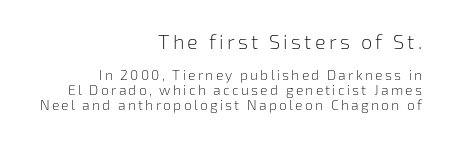
The image shows 20 px text type, upright; set right-aligned, tight line spacing (1.07x), not underlined; the first (top) block is 1.43x larger.
